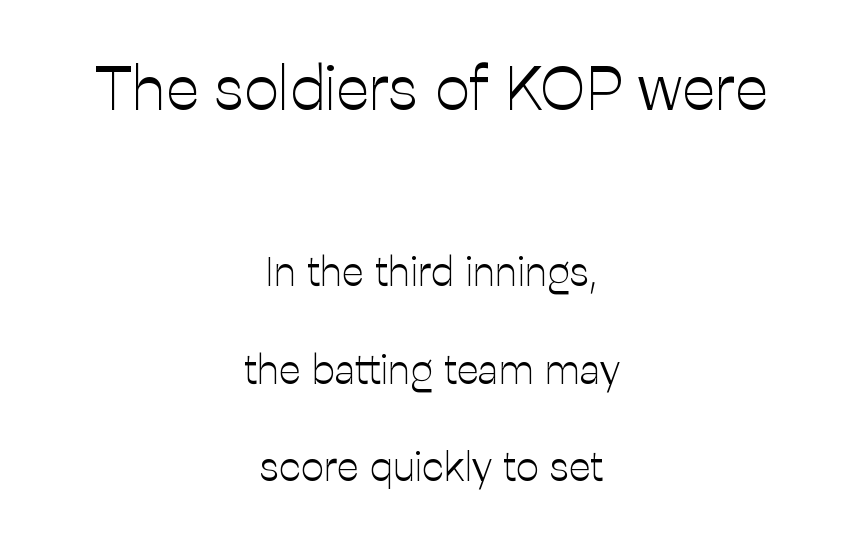
{"serif": "no", "italic": "no", "bold": "no", "weight": "light", "width": "normal", "stroke_contrast": "low", "x_height": "medium", "monospaced": "no", "underline": "no", "align": "center", "line_spacing": "loose", "line_spacing_ratio": 2.38, "letter_spacing": "normal", "letter_spacing_em": 0.0, "larger_block": "first", "size_ratio": 1.51, "glyph_px": 62}
